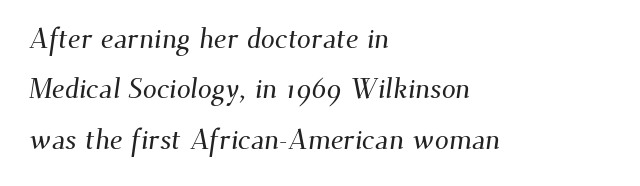
The passage shown is typed in a proportional face where columns would drift. Where is the straight margin? On the left. This rendering leaves character spacing at its baseline value. Classification — serif. The area under the type is left untouched.
